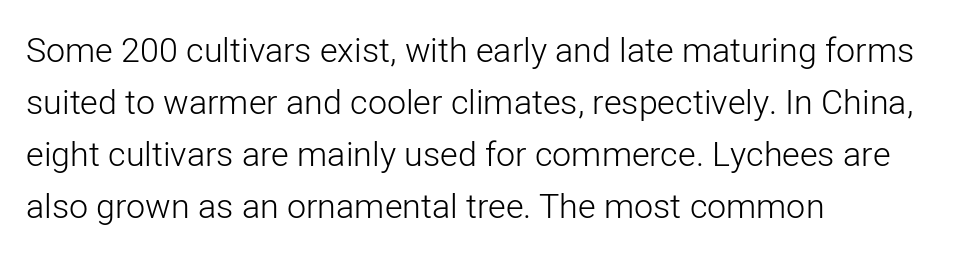
The image shows 34 px light sans-serif type, upright; set left-aligned, normal line spacing (1.53x), normal letter spacing, not underlined; low stroke contrast and a medium x-height.
